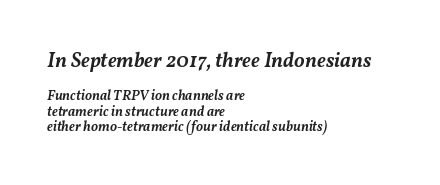
The image shows 21 px text type, italic (leaning right); set left-aligned, tight line spacing (1.08x), normal letter spacing, not underlined; the first (top) block is 1.5x larger.
